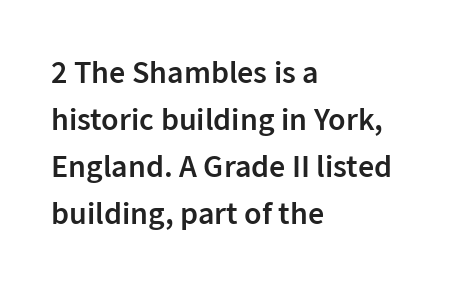
A typesetter would label this face a sans. A typesetter would call this proportional, since set widths differ per character. Every row of glyphs begins at an identical x-position on the left. A normal amount of white space separates one row of letters from the next. A roman cut, with each character standing at attention.
